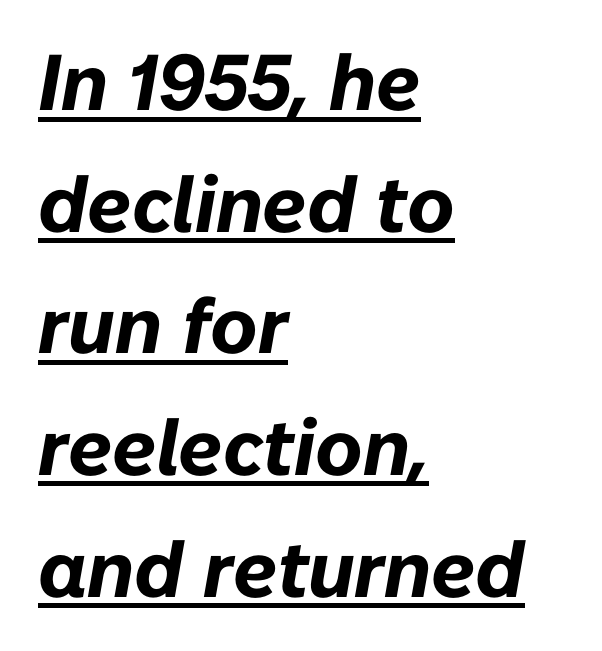
Q: Is the text bold? A: Yes.
Q: Is the text italic (slanted)? A: Yes, it leans right by about 10 degrees.
Q: Is the text underlined? A: Yes.
Q: How is the paragraph aligned? A: Left-aligned.
Q: Is the spacing between letters normal or unusually wide? A: Normal.
Q: Is the spacing between lines tight, normal or loose? A: Normal.
Q: Width (condensed, normal, or wide)? A: Normal.
Q: Stroke contrast? A: Low.
Q: x-height? A: Medium.
Q: Monospaced? A: No.
